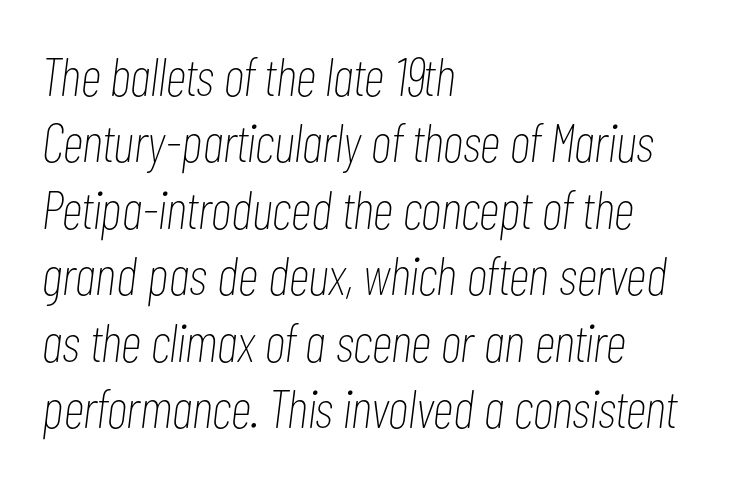
The image shows 54 px thin, condensed type, italic (leaning right); set left-aligned, line spacing 1.23x, normal letter spacing, not underlined; low stroke contrast and a medium x-height.
